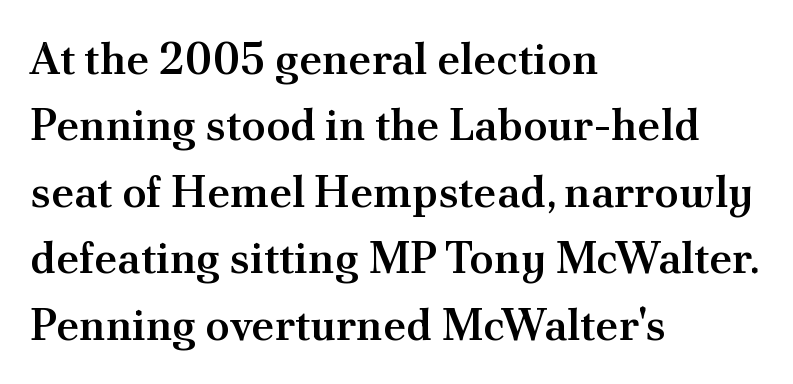
Q: Is the text bold? A: Semi-bold.
Q: Is the text italic (slanted)? A: No, it is upright.
Q: Is the typeface a serif or a sans-serif typeface? A: Serif.
Q: Is the text underlined? A: No.
Q: How is the paragraph aligned? A: Left-aligned.
Q: Is the spacing between letters normal or unusually wide? A: Normal.
Q: Is the spacing between lines tight, normal or loose? A: Normal.
Q: Width (condensed, normal, or wide)? A: Normal.
Q: Stroke contrast? A: Medium.
Q: x-height? A: Small.
Q: Monospaced? A: No.
